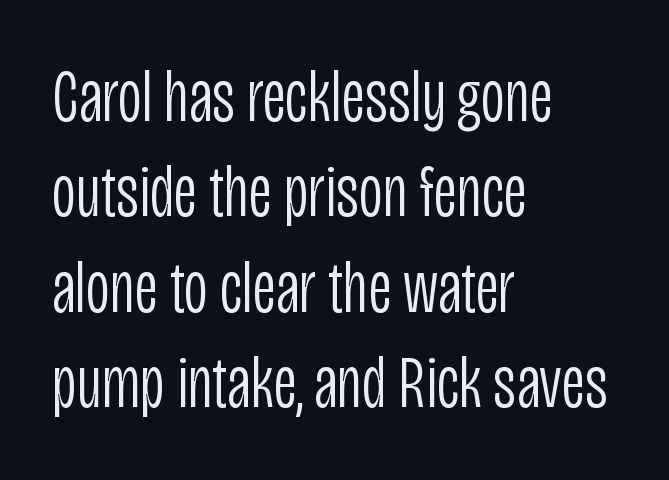
Q: Is the text bold? A: No.
Q: Is the text italic (slanted)? A: No, it is upright.
Q: Is the typeface a serif or a sans-serif typeface? A: Sans-serif.
Q: Is the text underlined? A: No.
Q: How is the paragraph aligned? A: Left-aligned.
Q: Is the spacing between letters normal or unusually wide? A: Normal.
Q: Is the spacing between lines tight, normal or loose? A: Normal.
Q: Width (condensed, normal, or wide)? A: Condensed.
Q: Stroke contrast? A: Low.
Q: x-height? A: Large.
Q: Monospaced? A: No.
